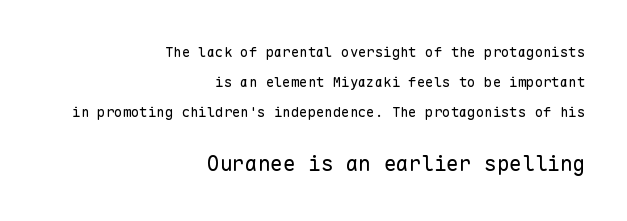
Q: Is the text bold? A: No.
Q: Is the text italic (slanted)? A: No, it is upright.
Q: Is the text underlined? A: No.
Q: How is the paragraph aligned? A: Right-aligned.
Q: Is the spacing between letters normal or unusually wide? A: Normal.
Q: Is the spacing between lines tight, normal or loose? A: Loose.
Q: Which block of text is set in a larger size, the first (top) or the second (bottom)? A: The second (bottom) one.
